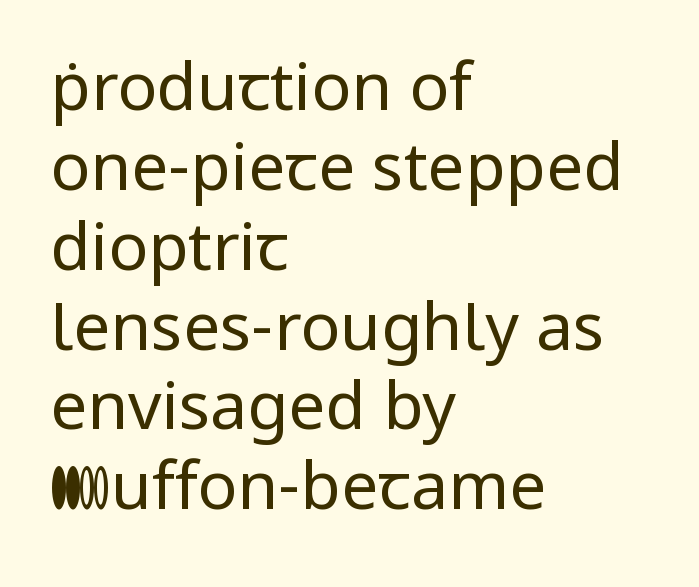
The image shows 66 px regular-weight sans-serif type, upright; set left-aligned, line spacing 1.21x, normal letter spacing, not underlined; low stroke contrast and a medium x-height.
